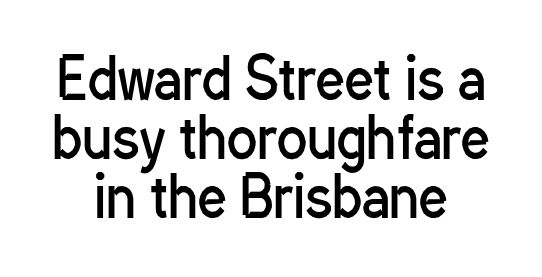
Do the letters lean? They stand straight. The type family on display is of the sans-serif kind. Is there much room between lines? No — they nearly touch. The strokes carry an ordinary text weight at most.
